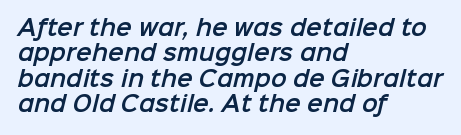
{"underline": "no", "align": "left", "line_spacing_ratio": 1.21, "letter_spacing": "normal", "letter_spacing_em": 0.0, "glyph_px": 21}
